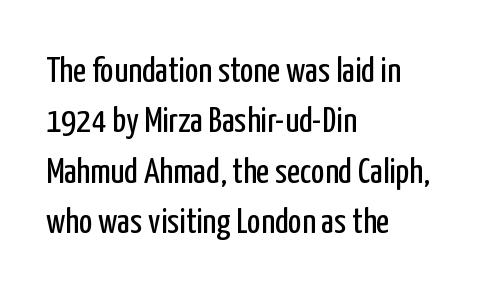
The image shows 36 px regular-weight, condensed sans-serif type, upright; set left-aligned, normal line spacing (1.4x), normal letter spacing, not underlined; low stroke contrast and a medium x-height.
